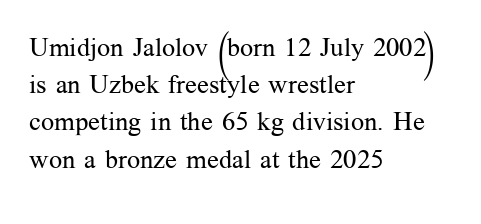
The image shows 26 px text type, upright; set left-aligned, normal line spacing (1.43x), normal letter spacing, not underlined.
